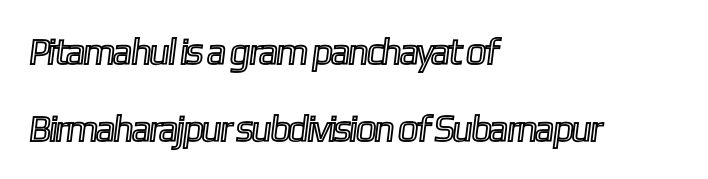
The image shows 37 px condensed type; set left-aligned, loose line spacing (2.08x), normal letter spacing, not underlined; a medium x-height.
